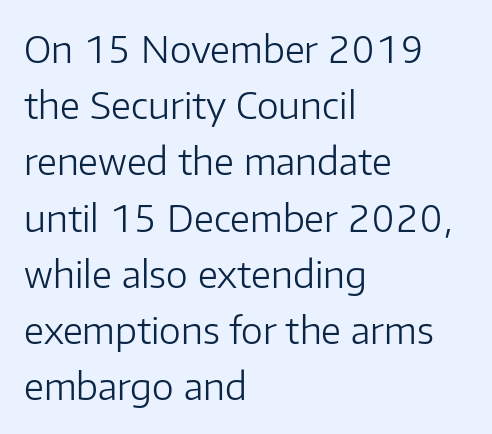
Every row of glyphs begins at an identical x-position on the left. Posture: vertical. Think of a printed novel: that variable character pitch is what you see here. The weight would be labelled regular, book, light, or lighter still.
